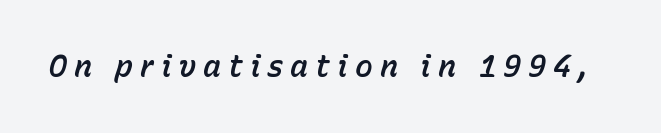
{"italic": "yes", "lean": "right", "slant_degrees": 15, "width": "normal", "stroke_contrast": "low", "x_height": "medium", "monospaced": "no", "underline": "no", "letter_spacing": "wide", "letter_spacing_em": 0.23, "glyph_px": 30}
